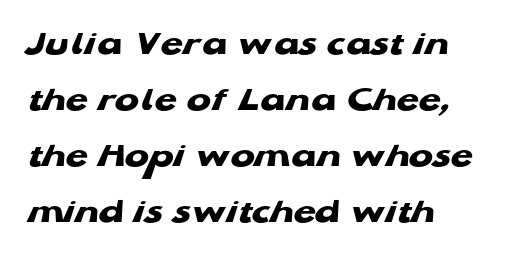
The image shows 36 px heavy, wide sans-serif type; set left-aligned, normal line spacing (1.56x), normal letter spacing, not underlined; low stroke contrast and a medium x-height.
